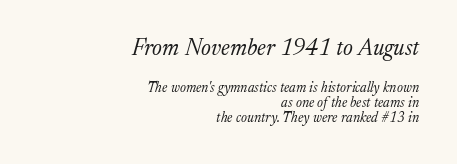
{"italic": "yes", "lean": "right", "slant_degrees": 17, "bold": "no", "underline": "no", "align": "right", "line_spacing": "tight", "line_spacing_ratio": 1.07, "letter_spacing": "normal", "letter_spacing_em": 0.0, "larger_block": "first", "size_ratio": 1.64, "glyph_px": 23}
